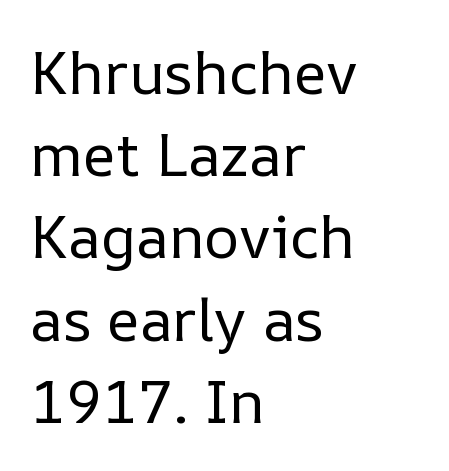
Italic: no, the glyphs are upright roman. Spacing verdict: proportional, widths tailored to each character. The area under the type is left untouched. Is the letter spacing exaggerated? No — it looks like the ordinary default.
